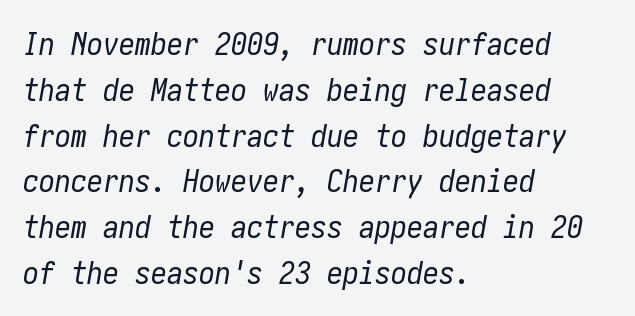
Q: Is the text bold? A: No.
Q: Is the text italic (slanted)? A: Yes, it leans right by about 10 degrees.
Q: Is the text underlined? A: No.
Q: How is the paragraph aligned? A: Left-aligned.
Q: Is the spacing between letters normal or unusually wide? A: Normal.
Q: Is the spacing between lines tight, normal or loose? A: Normal.
Q: Width (condensed, normal, or wide)? A: Condensed.
Q: Stroke contrast? A: Low.
Q: x-height? A: Medium.
